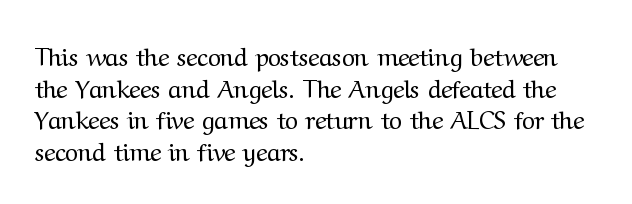
{"italic": "no", "bold": "no", "underline": "no", "align": "left", "line_spacing": "normal", "line_spacing_ratio": 1.27, "letter_spacing": "normal", "letter_spacing_em": 0.0, "glyph_px": 25}
